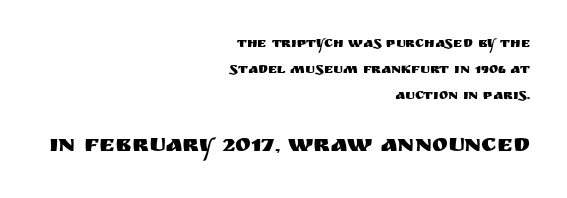
Tall strokes in this sample are plumb rather than angled. Visually the block forms a straight wall on the right and a jagged coastline on the left. What stands out about the letter spacing? Nothing — it is the standard amount. Size hierarchy here favors the trailing block over the leading one. Any mark beneath the type? The region is blank.
